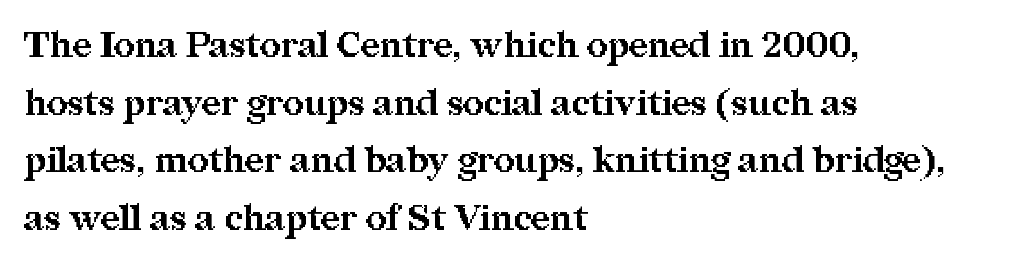
The letterforms sit shoulder to shoulder at normal distance. Honestly, the row spacing looks completely unremarkable. The text was rendered using a seriffed face with decorative stroke endings. Honestly, there is no underline to notice here at all. Character widths vary here, with narrow letters taking less room than wide ones. Style check: upright.
